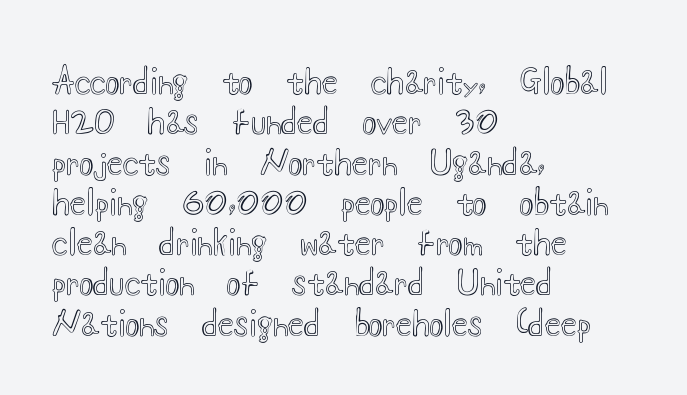
Q: Is the text italic (slanted)? A: No, it is upright.
Q: Is the text underlined? A: No.
Q: How is the paragraph aligned? A: Left-aligned.
Q: Is the spacing between letters normal or unusually wide? A: Normal.
Q: Width (condensed, normal, or wide)? A: Wide.
Q: x-height? A: Small.
Q: Monospaced? A: No.
